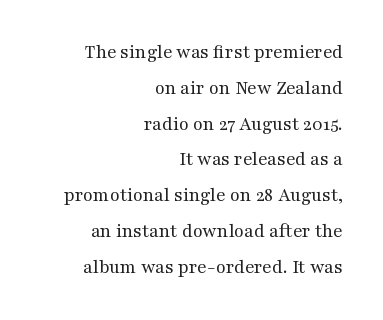
Q: Is the text bold? A: No.
Q: Is the text italic (slanted)? A: No, it is upright.
Q: Is the text underlined? A: No.
Q: How is the paragraph aligned? A: Right-aligned.
Q: Is the spacing between letters normal or unusually wide? A: Normal.
